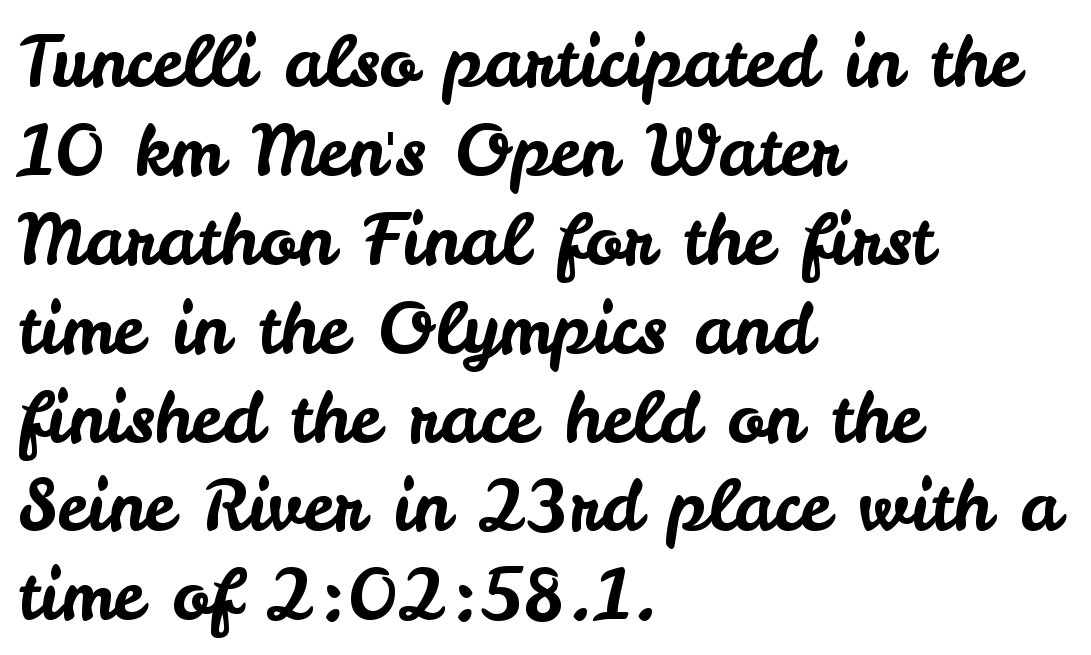
Alignment: flush left. The strip under each line holds only bare page. Note: no serifs on the glyphs. These lines are rendered in a variable-pitch font.
